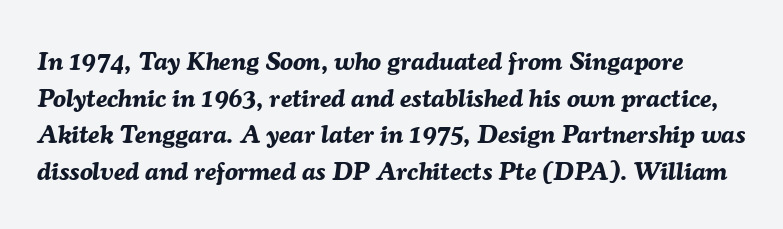
Q: Is the text bold? A: Yes.
Q: Is the text italic (slanted)? A: Yes, it leans right by about 7 degrees.
Q: Is the text underlined? A: No.
Q: Is the spacing between letters normal or unusually wide? A: Normal.
Q: Is the spacing between lines tight, normal or loose? A: Normal.
